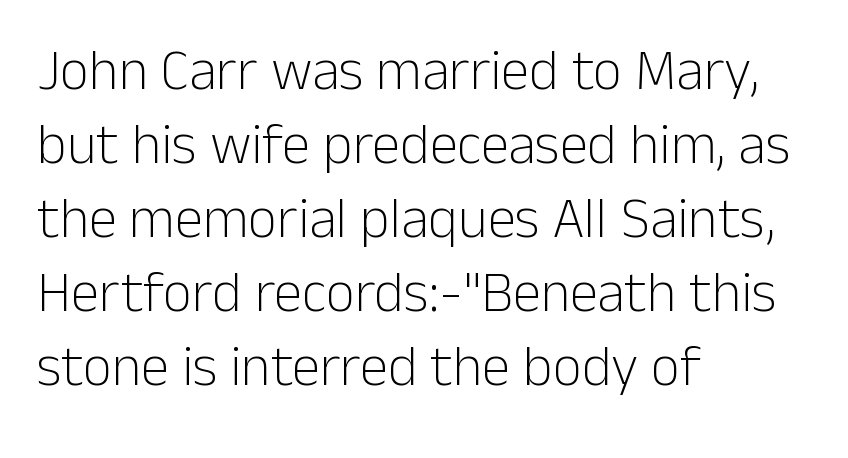
The image shows 57 px light sans-serif type, upright; set left-aligned, normal line spacing (1.3x), normal letter spacing, not underlined; low stroke contrast and a medium x-height.
